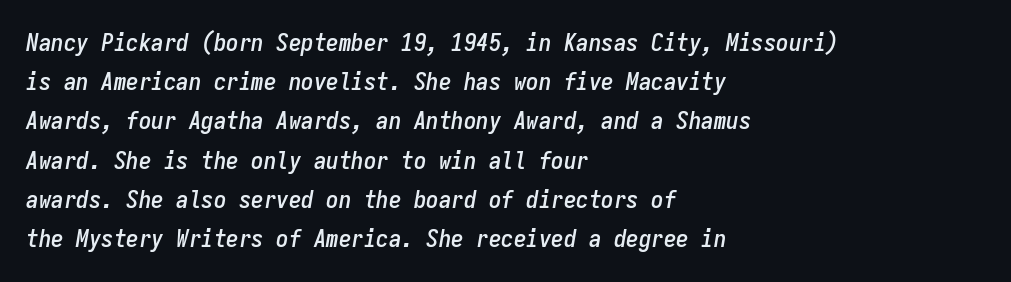
The image shows 25 px text type, italic (leaning right); set left-aligned, normal line spacing (1.57x), normal letter spacing, not underlined.
